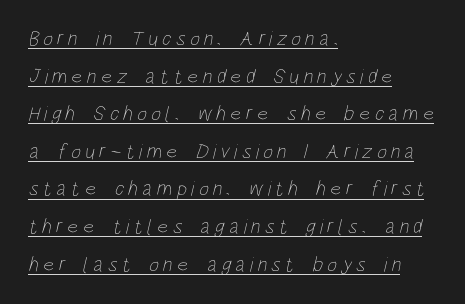
Q: Is the text bold? A: No.
Q: Is the text underlined? A: Yes.
Q: How is the paragraph aligned? A: Left-aligned.
Q: Is the spacing between letters normal or unusually wide? A: Unusually wide.
